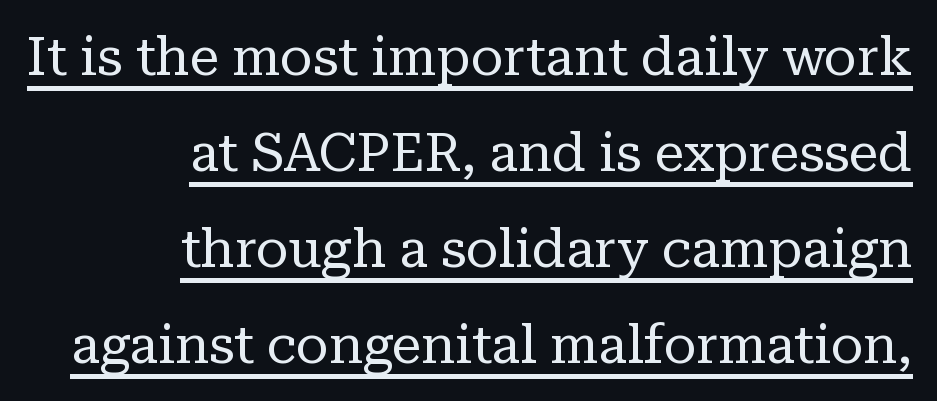
Q: Is the text bold? A: No.
Q: Is the text italic (slanted)? A: No, it is upright.
Q: Is the typeface a serif or a sans-serif typeface? A: Serif.
Q: Is the text underlined? A: Yes.
Q: How is the paragraph aligned? A: Right-aligned.
Q: Is the spacing between letters normal or unusually wide? A: Normal.
Q: Width (condensed, normal, or wide)? A: Normal.
Q: Stroke contrast? A: Low.
Q: x-height? A: Medium.
Q: Monospaced? A: No.
